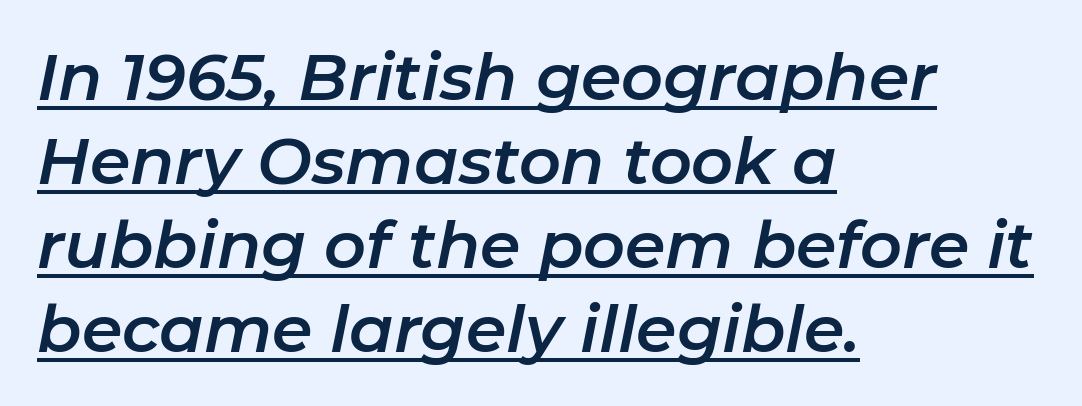
The image shows 65 px text type, italic (leaning right); set left-aligned, normal line spacing (1.29x), normal letter spacing, underlined; low stroke contrast and a medium x-height.
